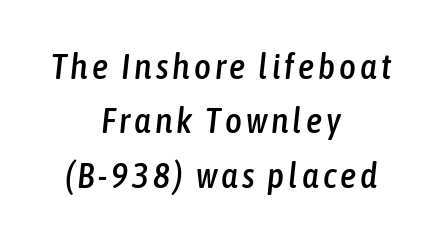
{"italic": "yes", "lean": "right", "slant_degrees": 6, "width": "condensed", "stroke_contrast": "low", "x_height": "medium", "monospaced": "no", "underline": "no", "align": "center", "line_spacing": "normal", "line_spacing_ratio": 1.51, "glyph_px": 36}
